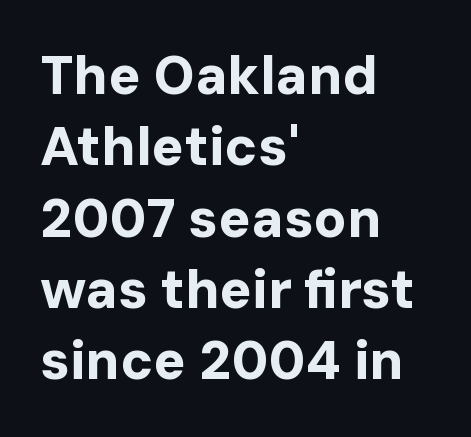
Emphasis by weight is at full strength: bold. The passage shown has conventional tracking throughout. You could not count columns in this text — the font is proportionally spaced. The rendering shows plain stroke endings on the letterforms — a sans-serif design. This rendering features lettering with no underline.
